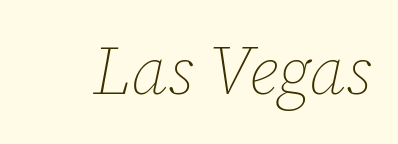
Observe the ordinary spacing: letters are neighbours, not strangers. You can tell it's italic because the verticals aren't actually vertical. Varying glyph widths throughout — classic text-font behaviour. Is the type heavy? It reads as light-to-regular instead.
